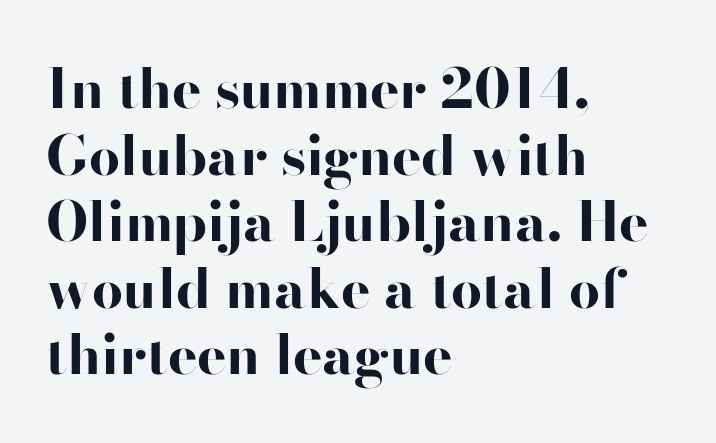
Do the letters lean? They stand straight. You could not count columns in this text — the font is proportionally spaced. No extra tracking has been applied to these lines. Type style note: lacks serifs. On the weight axis this lands at bold, roughly 700. A student would call this left alignment; a typographer would say flush left, rag right.
